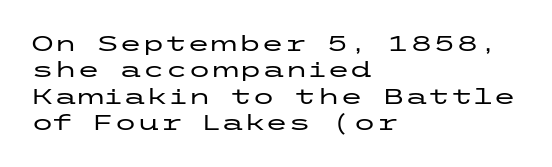
{"italic": "no", "underline": "no", "align": "left", "line_spacing": "normal", "line_spacing_ratio": 1.26, "letter_spacing": "normal", "letter_spacing_em": 0.0, "glyph_px": 21}
